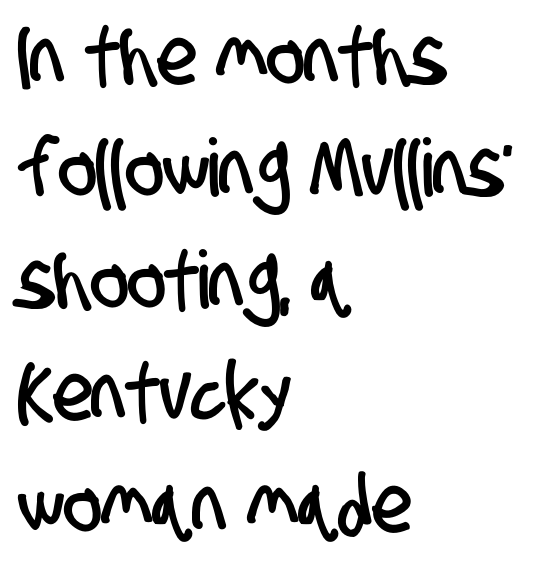
{"serif": "no", "width": "condensed", "stroke_contrast": "low", "x_height": "large", "monospaced": "no", "underline": "no", "align": "left", "line_spacing": "normal", "line_spacing_ratio": 1.4, "letter_spacing": "normal", "letter_spacing_em": 0.0, "glyph_px": 80}
